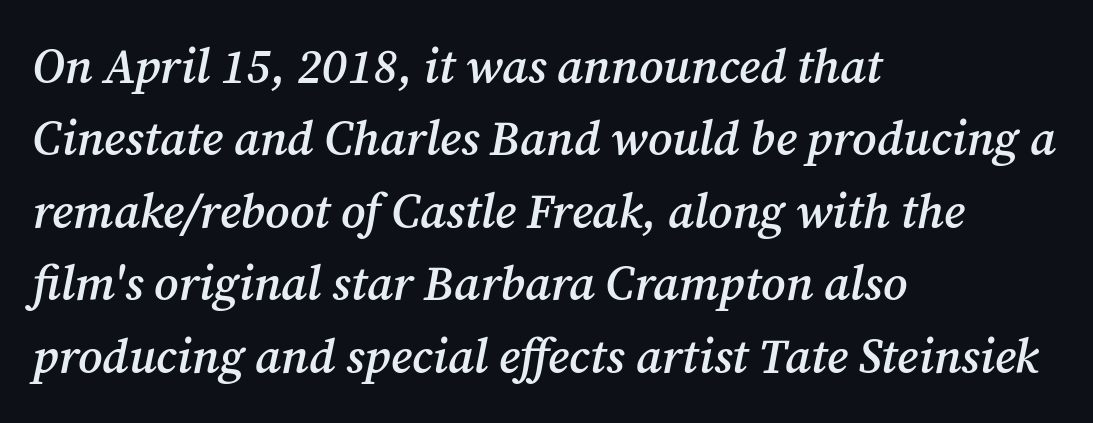
These lines were composed using italics. Looks like regular typesetting: each glyph gets only the width it needs. Line starts are locked; line ends wander. What stands out about the letter spacing? Nothing — it is the standard amount. A serif font was chosen for this passage. Plain, unruled lines of type.
